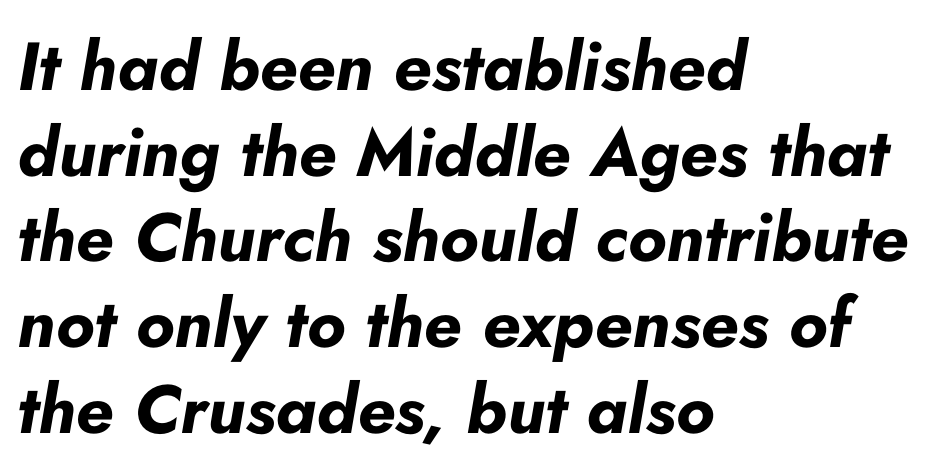
{"italic": "yes", "lean": "right", "slant_degrees": 10, "bold": "yes", "weight": "bold", "width": "normal", "stroke_contrast": "low", "x_height": "small", "monospaced": "no", "underline": "no", "align": "left", "line_spacing": "normal", "line_spacing_ratio": 1.26, "letter_spacing": "normal", "letter_spacing_em": 0.0, "glyph_px": 68}
